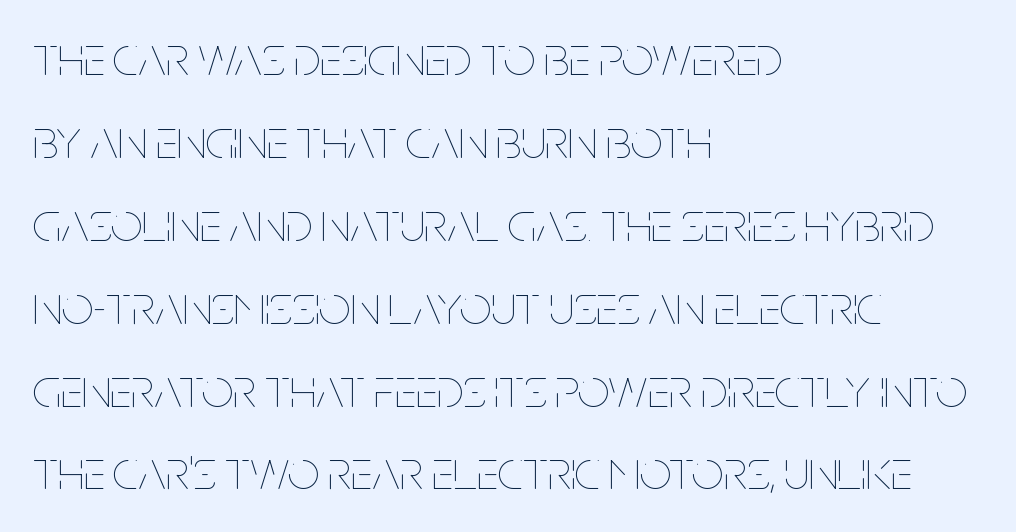
The image shows 56 px thin, condensed type, upright; set left-aligned, normal line spacing (1.48x), normal letter spacing, not underlined; low stroke contrast and a large x-height.
